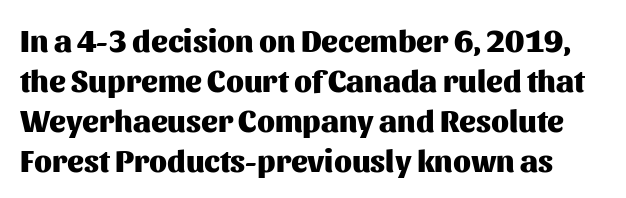
The image shows 31 px heavy sans-serif type, upright; set normal line spacing (1.29x), normal letter spacing, not underlined; medium stroke contrast and a medium x-height.
